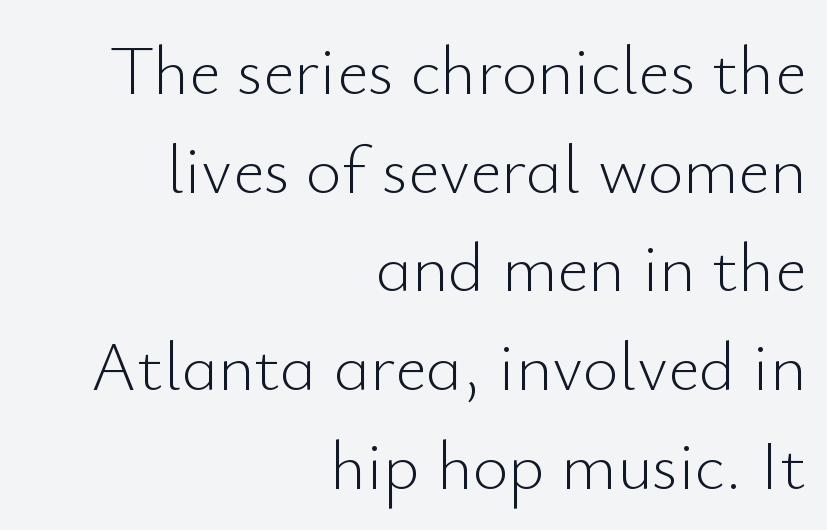
Letters have the restrained weight of plain body copy at most. The line-height multiplier appears to be the usual default. The rendering keeps characters at their native spacing. These lines are composed in type without serifs.
